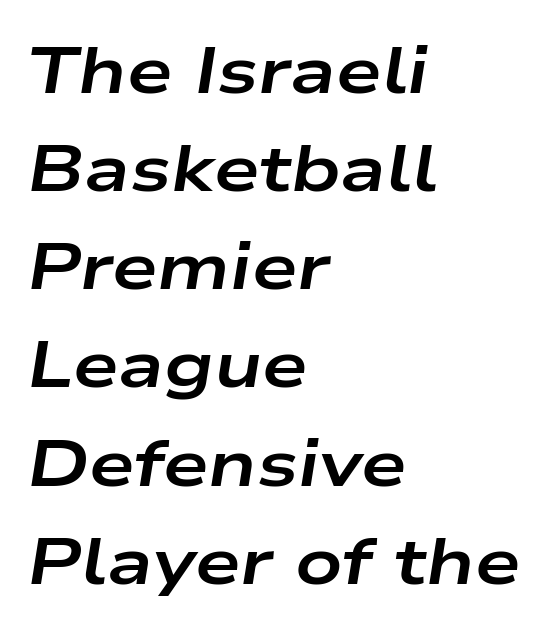
The image shows 65 px bold, wide type, italic (leaning right); set left-aligned, normal line spacing (1.51x), normal letter spacing, not underlined; low stroke contrast and a medium x-height.
